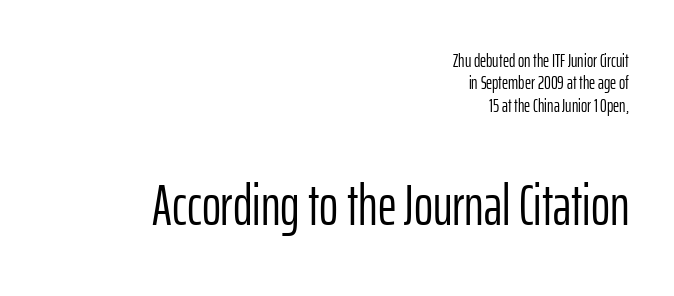
Q: Is the text bold? A: No.
Q: Is the text italic (slanted)? A: No, it is upright.
Q: Is the typeface a serif or a sans-serif typeface? A: Sans-serif.
Q: Is the text underlined? A: No.
Q: How is the paragraph aligned? A: Right-aligned.
Q: Is the spacing between letters normal or unusually wide? A: Normal.
Q: Which block of text is set in a larger size, the first (top) or the second (bottom)? A: The second (bottom) one.
Q: Width (condensed, normal, or wide)? A: Condensed.
Q: Stroke contrast? A: Low.
Q: x-height? A: Medium.
Q: Monospaced? A: No.
